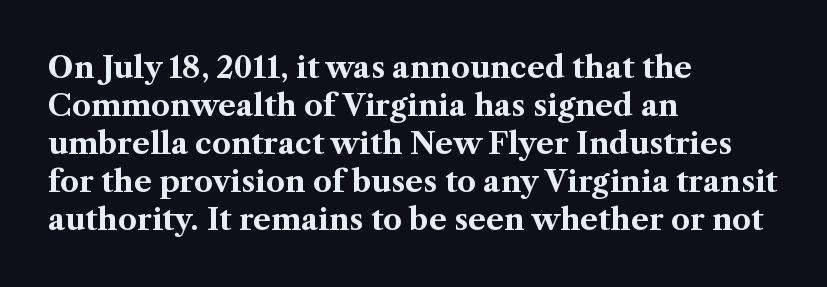
Q: Is the text bold? A: Yes.
Q: Is the text italic (slanted)? A: No, it is upright.
Q: Is the typeface a serif or a sans-serif typeface? A: Serif.
Q: Is the text underlined? A: No.
Q: How is the paragraph aligned? A: Left-aligned.
Q: Is the spacing between letters normal or unusually wide? A: Normal.
Q: Is the spacing between lines tight, normal or loose? A: Normal.
Q: Width (condensed, normal, or wide)? A: Normal.
Q: Stroke contrast? A: Medium.
Q: x-height? A: Medium.
Q: Monospaced? A: No.
